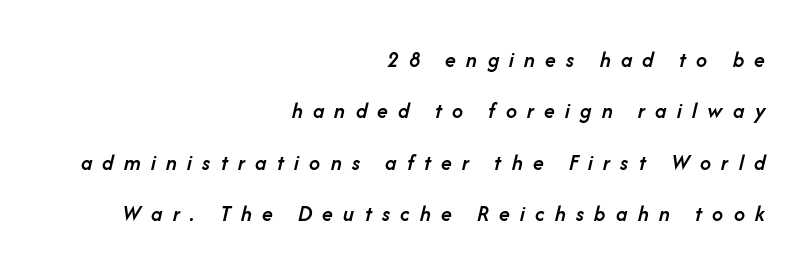
Q: Is the text bold? A: Semi-bold.
Q: Is the text italic (slanted)? A: Yes, it leans right by about 14 degrees.
Q: Is the text underlined? A: No.
Q: How is the paragraph aligned? A: Right-aligned.
Q: Is the spacing between letters normal or unusually wide? A: Unusually wide.
Q: Is the spacing between lines tight, normal or loose? A: Loose.
